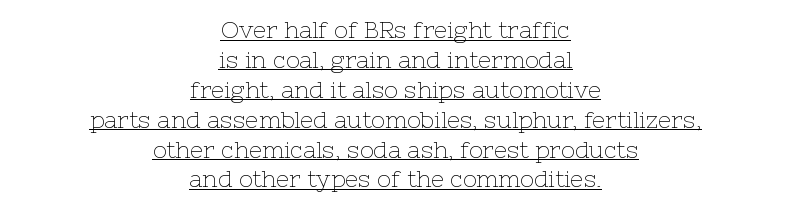
Honestly, the letter spacing is just normal — you wouldn't notice it. Style check: upright. The passage shown stacks its lines at a standard gap. This is underlined copy, the kind a proofreader might mark for attention. Compared with a typical body face, this is equally light or lighter still.
